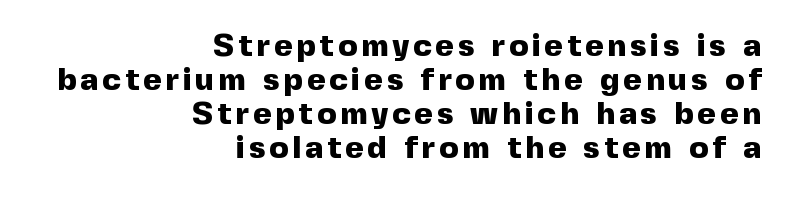
Q: Is the text bold? A: Yes.
Q: Is the text italic (slanted)? A: No, it is upright.
Q: Is the typeface a serif or a sans-serif typeface? A: Sans-serif.
Q: Is the text underlined? A: No.
Q: How is the paragraph aligned? A: Right-aligned.
Q: Is the spacing between lines tight, normal or loose? A: Tight.
Q: Width (condensed, normal, or wide)? A: Normal.
Q: x-height? A: Medium.
Q: Monospaced? A: No.
